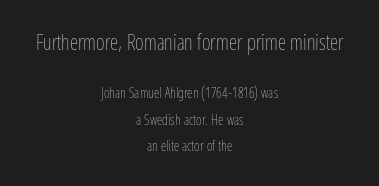
The image shows 21 px text type, upright; set centered, line spacing 1.89x, normal letter spacing, not underlined; the first (top) block is 1.5x larger.
